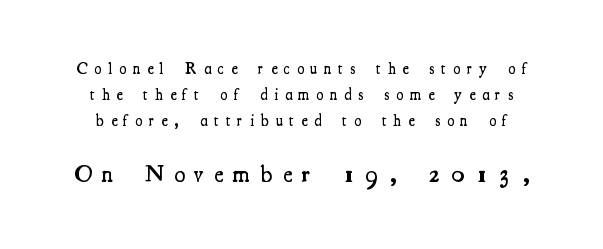
Characters remain perfectly vertical along every line. Beneath every word, the page is bare. The passage shown is semibold, sitting just below true bold. Substantial extra tracking has been applied to these lines.
